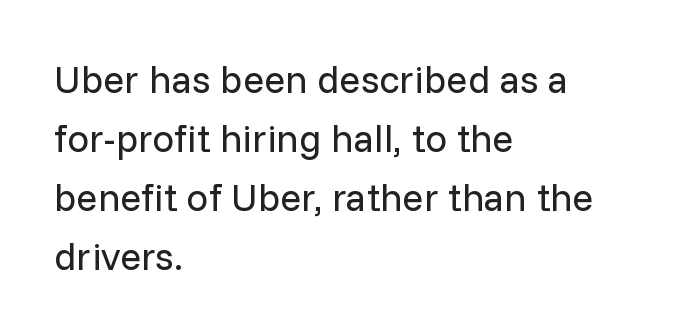
{"serif": "no", "italic": "no", "bold": "no", "weight": "regular", "width": "normal", "stroke_contrast": "low", "x_height": "medium", "monospaced": "no", "underline": "no", "align": "left", "line_spacing": "normal", "line_spacing_ratio": 1.51, "letter_spacing": "normal", "letter_spacing_em": 0.0, "glyph_px": 39}
